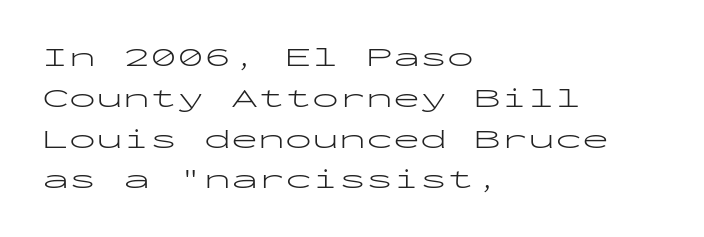
{"italic": "no", "bold": "no", "underline": "no", "align": "left", "line_spacing": "normal", "line_spacing_ratio": 1.51, "letter_spacing": "normal", "letter_spacing_em": 0.0, "glyph_px": 27}
